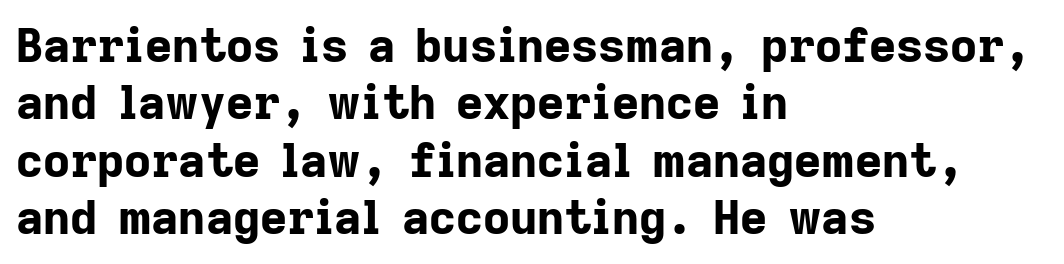
The image shows 47 px bold sans-serif type, upright; set left-aligned, line spacing 1.22x, normal letter spacing, not underlined; low stroke contrast and a medium x-height.
